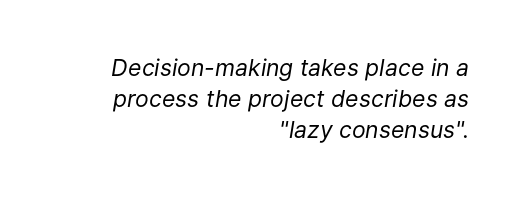
What's the leading like? Ordinary, nothing unusual. The type is set solid horizontally, with unmodified tracking. Notice how the stems are inclined rather than vertical — that's the hallmark of italics. The zone under the glyphs is completely vacant. No letter is thick-stroked: the sample isn't bold.
